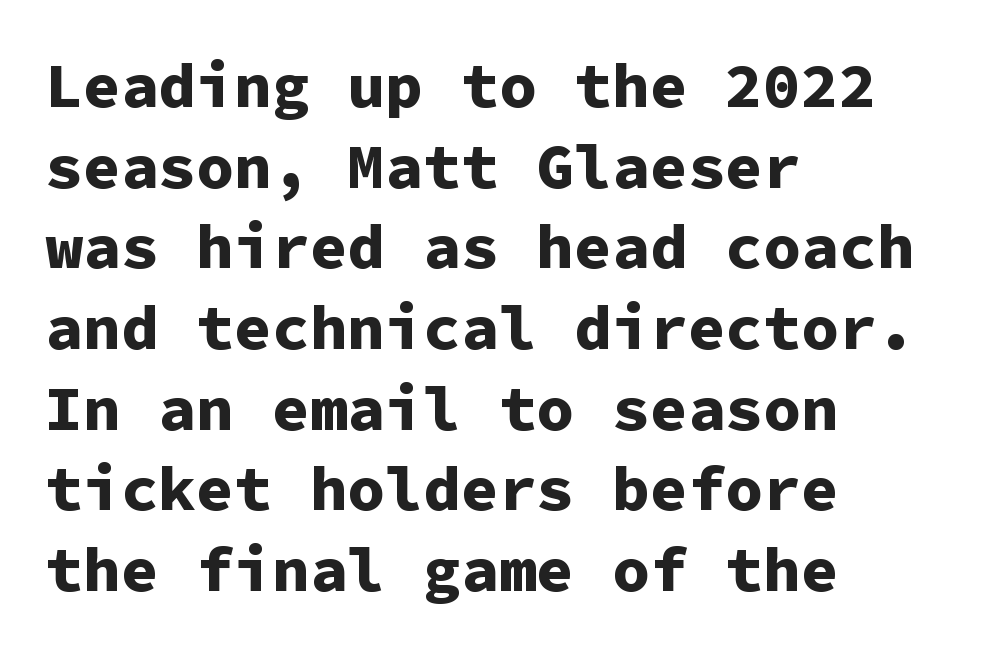
The image shows 63 px bold sans-serif type, upright, monospaced; set left-aligned, normal line spacing (1.28x), normal letter spacing, not underlined; low stroke contrast and a medium x-height.
